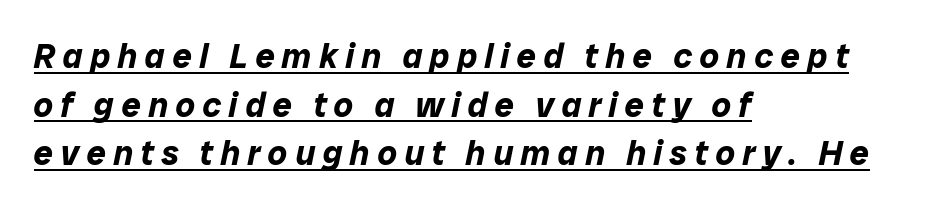
The image shows 34 px bold type, italic (leaning right); set left-aligned, normal line spacing (1.43x), unusually wide letter spacing (+0.22 em), underlined; low stroke contrast and a medium x-height.
